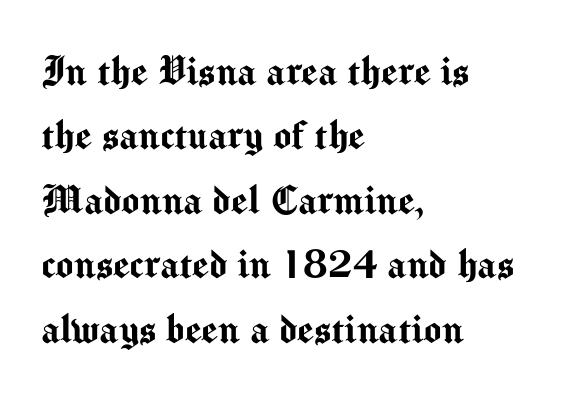
Tracking here is standard; glyphs follow each other at the usual distance. This rendering uses left alignment, leaving the right contour irregular. Serifs: no, the terminals of the letterforms are clean. A roman cut, with each character standing at attention.
